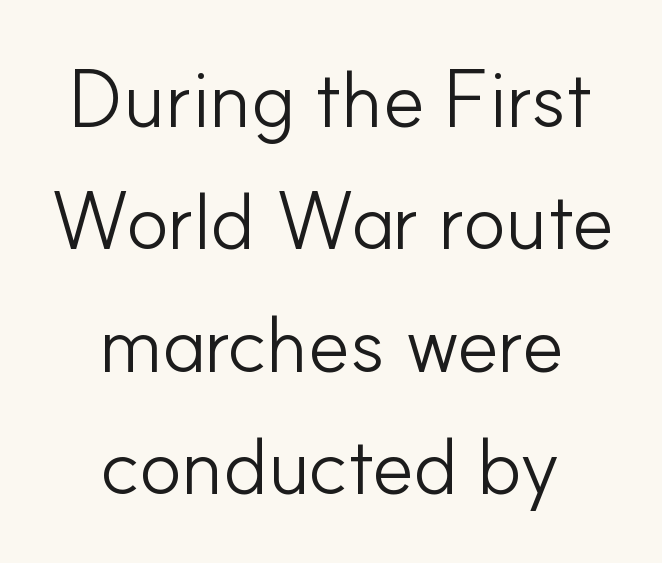
Q: Is the text bold? A: No.
Q: Is the text italic (slanted)? A: No, it is upright.
Q: Is the typeface a serif or a sans-serif typeface? A: Sans-serif.
Q: Is the text underlined? A: No.
Q: How is the paragraph aligned? A: Centered.
Q: Is the spacing between letters normal or unusually wide? A: Normal.
Q: Is the spacing between lines tight, normal or loose? A: Normal.
Q: Width (condensed, normal, or wide)? A: Normal.
Q: Stroke contrast? A: Low.
Q: x-height? A: Small.
Q: Monospaced? A: No.
